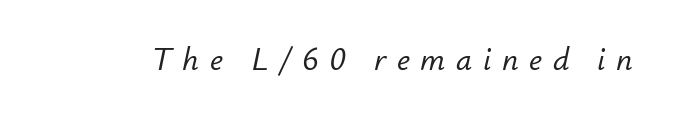
The image shows 32 px text type, italic (leaning right); set unusually wide letter spacing (+0.33 em), not underlined; low stroke contrast and a small x-height.
